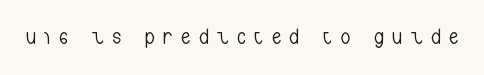
Q: Is the text bold? A: No.
Q: Is the text italic (slanted)? A: No, it is upright.
Q: Is the text underlined? A: No.
Q: Is the spacing between letters normal or unusually wide? A: Unusually wide.
